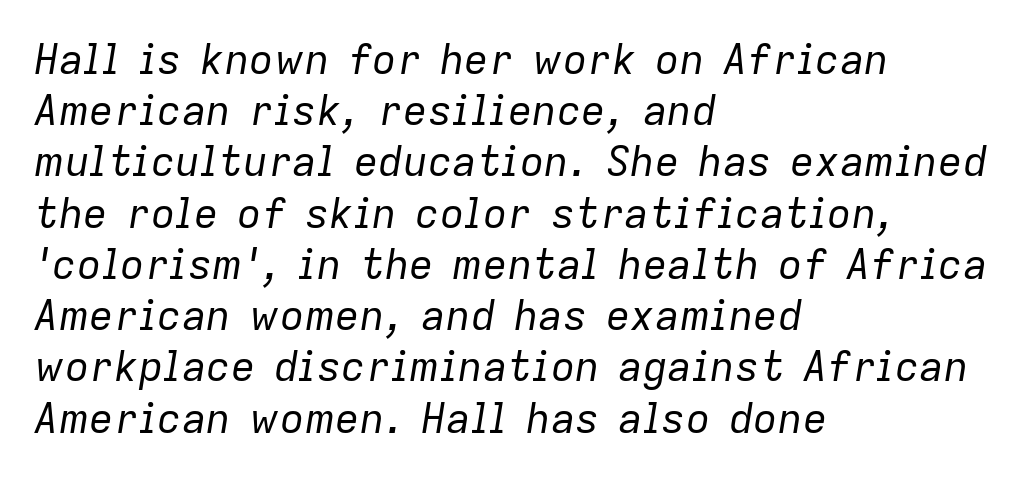
{"italic": "yes", "lean": "right", "slant_degrees": 9, "bold": "no", "weight": "regular", "width": "normal", "stroke_contrast": "low", "x_height": "medium", "monospaced": "no", "underline": "no", "align": "left", "line_spacing": "normal", "line_spacing_ratio": 1.25, "letter_spacing": "normal", "letter_spacing_em": 0.0, "glyph_px": 41}
